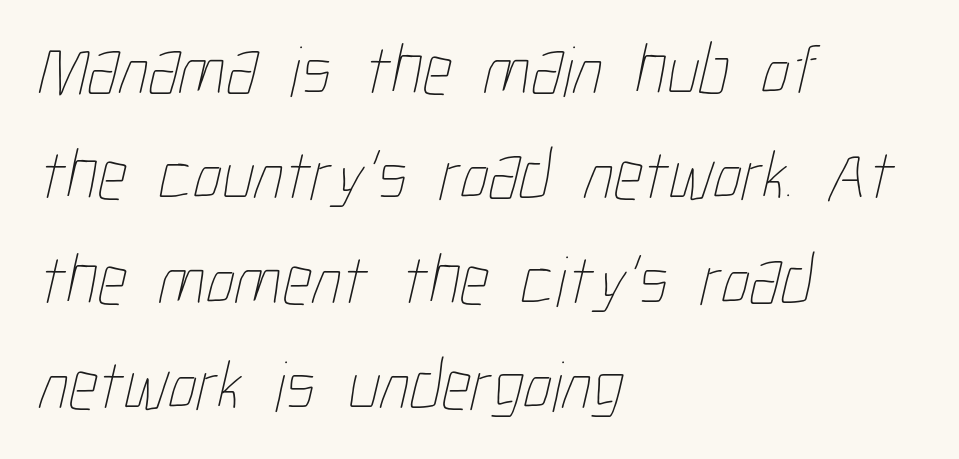
The image shows 72 px thin, condensed type; set left-aligned, normal line spacing (1.46x), normal letter spacing, not underlined; low stroke contrast and a medium x-height.
